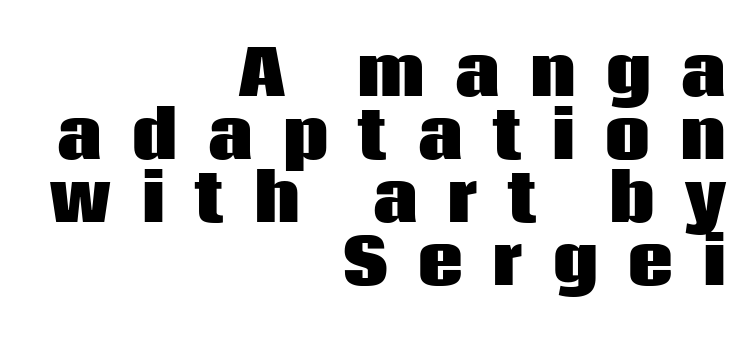
Q: Is the text bold? A: Yes.
Q: Is the text italic (slanted)? A: No, it is upright.
Q: Is the typeface a serif or a sans-serif typeface? A: Sans-serif.
Q: Is the text underlined? A: No.
Q: How is the paragraph aligned? A: Right-aligned.
Q: Is the spacing between letters normal or unusually wide? A: Unusually wide.
Q: Is the spacing between lines tight, normal or loose? A: Tight.
Q: Width (condensed, normal, or wide)? A: Normal.
Q: Stroke contrast? A: Low.
Q: x-height? A: Large.
Q: Monospaced? A: No.
